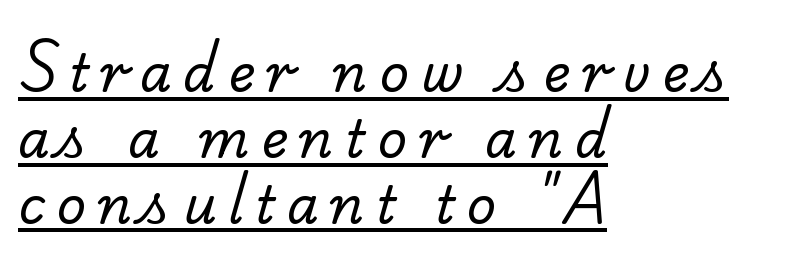
{"bold": "no", "weight": "regular", "width": "normal", "stroke_contrast": "low", "x_height": "small", "monospaced": "no", "underline": "yes", "align": "left", "line_spacing": "normal", "line_spacing_ratio": 1.29, "letter_spacing": "wide", "letter_spacing_em": 0.23, "glyph_px": 51}
